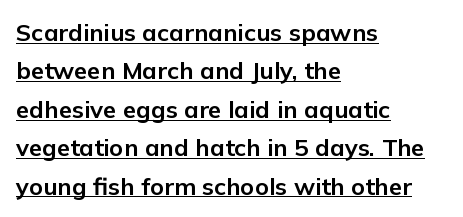
Q: Is the text bold? A: Yes.
Q: Is the text italic (slanted)? A: No, it is upright.
Q: Is the text underlined? A: Yes.
Q: How is the paragraph aligned? A: Left-aligned.
Q: Is the spacing between letters normal or unusually wide? A: Normal.
Q: Is the spacing between lines tight, normal or loose? A: Normal.
